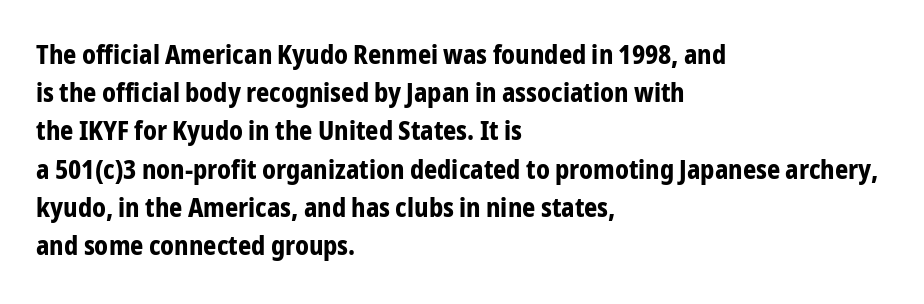
{"italic": "no", "bold": "yes", "underline": "no", "align": "left", "line_spacing": "normal", "line_spacing_ratio": 1.47, "letter_spacing": "normal", "letter_spacing_em": 0.0, "glyph_px": 26}
